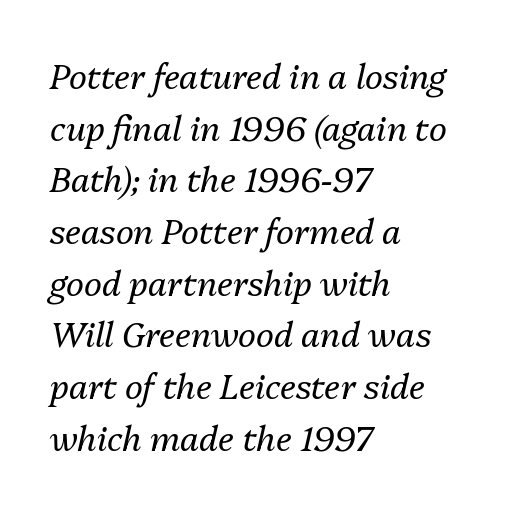
Q: Is the text bold? A: No.
Q: Is the text italic (slanted)? A: Yes, it leans right by about 13 degrees.
Q: Is the text underlined? A: No.
Q: How is the paragraph aligned? A: Left-aligned.
Q: Is the spacing between letters normal or unusually wide? A: Normal.
Q: Is the spacing between lines tight, normal or loose? A: Normal.
Q: Width (condensed, normal, or wide)? A: Normal.
Q: Stroke contrast? A: Medium.
Q: x-height? A: Medium.
Q: Monospaced? A: No.
